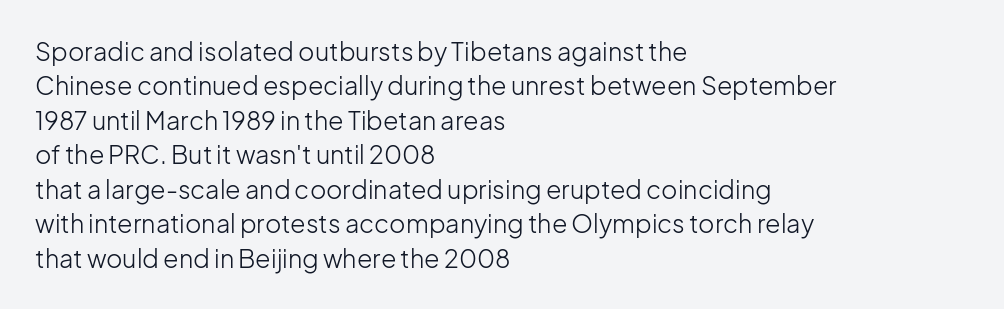
The image shows 25 px text type, upright; set left-aligned, normal line spacing (1.38x), normal letter spacing, not underlined.
